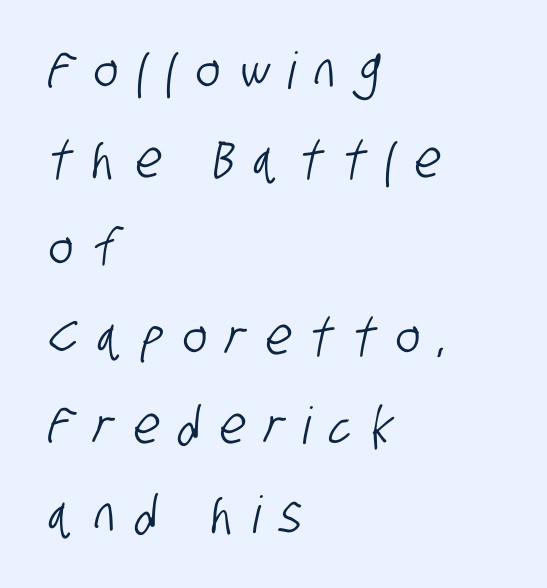
All the whitespace from short lines collects on the right. Only glyphs here, with clear space below each row. The rendering inserts visible extra space after every character. Observe the absence of serifs on each vertical stroke in this sample. Each letter keeps its own natural width here, so spacing adapts to shape.
